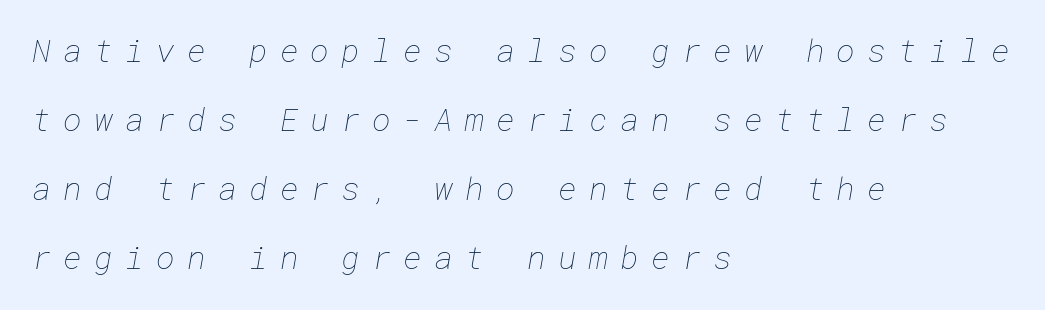
A typesetter would call this heavily tracked-out type. Each row of text sits above clean, open space. The strokes are not fattened; the text isn't bold. Reading down the column, the eye jumps a long way to each next line. Is the block centered? No — it sits flush against the left margin.
